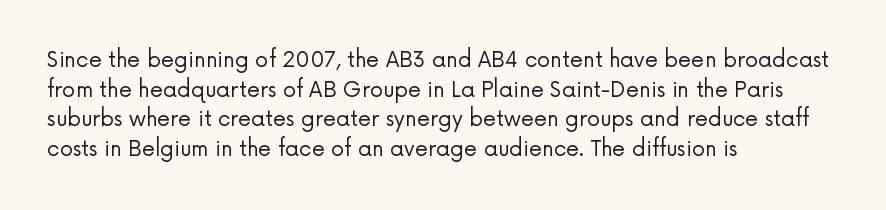
Q: Is the text bold? A: No.
Q: Is the text italic (slanted)? A: No, it is upright.
Q: Is the text underlined? A: No.
Q: How is the paragraph aligned? A: Left-aligned.
Q: Is the spacing between letters normal or unusually wide? A: Normal.
Q: Is the spacing between lines tight, normal or loose? A: Normal.
